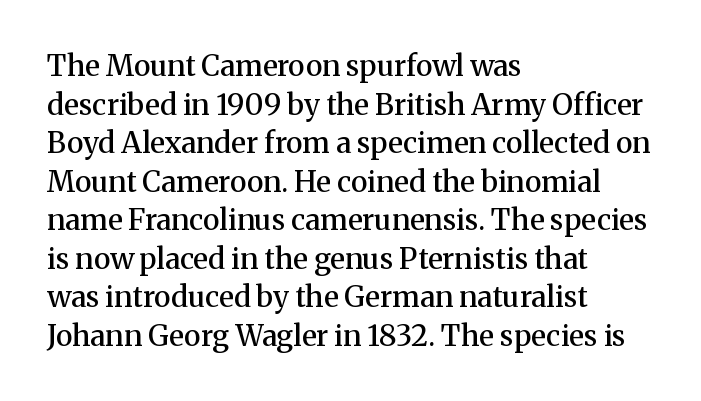
Q: Is the text bold? A: Semi-bold.
Q: Is the text italic (slanted)? A: No, it is upright.
Q: Is the typeface a serif or a sans-serif typeface? A: Serif.
Q: Is the text underlined? A: No.
Q: How is the paragraph aligned? A: Left-aligned.
Q: Is the spacing between letters normal or unusually wide? A: Normal.
Q: Is the spacing between lines tight, normal or loose? A: Normal.
Q: Width (condensed, normal, or wide)? A: Normal.
Q: Stroke contrast? A: Medium.
Q: x-height? A: Medium.
Q: Monospaced? A: No.
